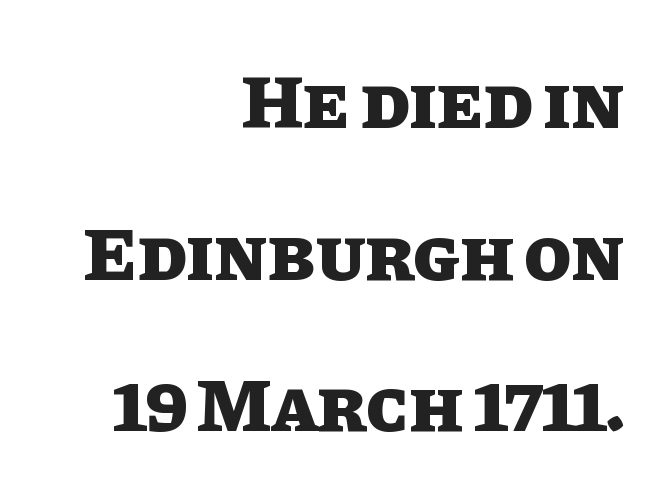
Q: Is the text bold? A: Yes.
Q: Is the text italic (slanted)? A: No, it is upright.
Q: Is the text underlined? A: No.
Q: How is the paragraph aligned? A: Right-aligned.
Q: Is the spacing between letters normal or unusually wide? A: Normal.
Q: Is the spacing between lines tight, normal or loose? A: Loose.
Q: Width (condensed, normal, or wide)? A: Normal.
Q: Stroke contrast? A: Low.
Q: x-height? A: Large.
Q: Monospaced? A: No.
